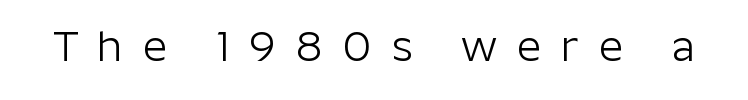
The image shows 43 px light sans-serif type, upright; set unusually wide letter spacing (+0.46 em), not underlined; low stroke contrast and a medium x-height.
